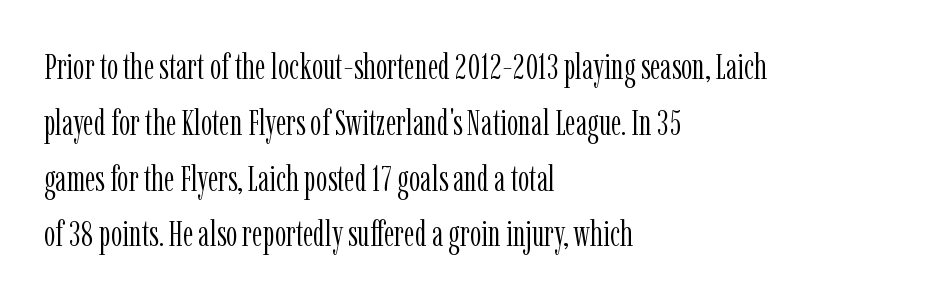
Q: Is the text bold? A: No.
Q: Is the text italic (slanted)? A: No, it is upright.
Q: Is the typeface a serif or a sans-serif typeface? A: Serif.
Q: Is the text underlined? A: No.
Q: How is the paragraph aligned? A: Left-aligned.
Q: Is the spacing between letters normal or unusually wide? A: Normal.
Q: Is the spacing between lines tight, normal or loose? A: Normal.
Q: Width (condensed, normal, or wide)? A: Condensed.
Q: Stroke contrast? A: Low.
Q: x-height? A: Medium.
Q: Monospaced? A: No.
